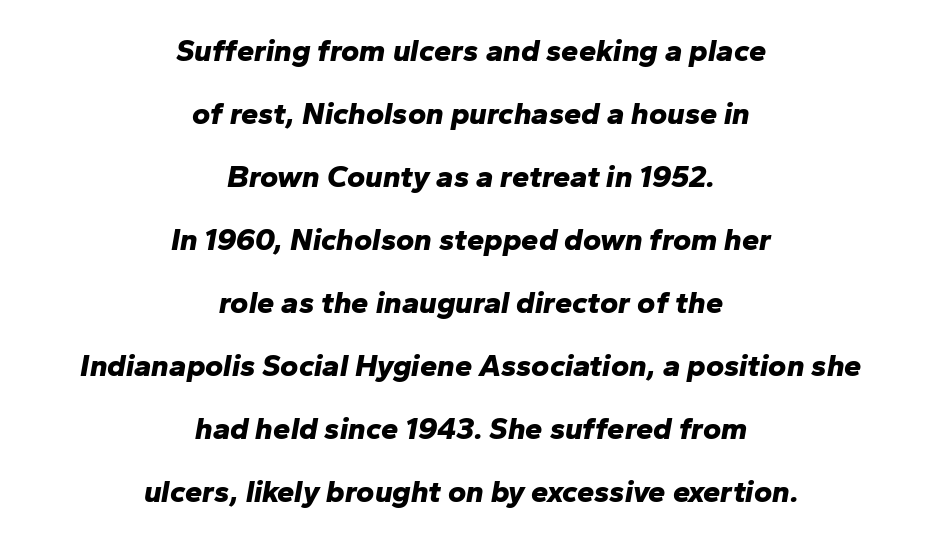
{"italic": "yes", "lean": "right", "slant_degrees": 10, "bold": "yes", "weight": "bold", "width": "normal", "stroke_contrast": "low", "x_height": "medium", "monospaced": "no", "underline": "no", "align": "center", "line_spacing": "loose", "line_spacing_ratio": 2.03, "letter_spacing": "normal", "letter_spacing_em": 0.0, "glyph_px": 31}
